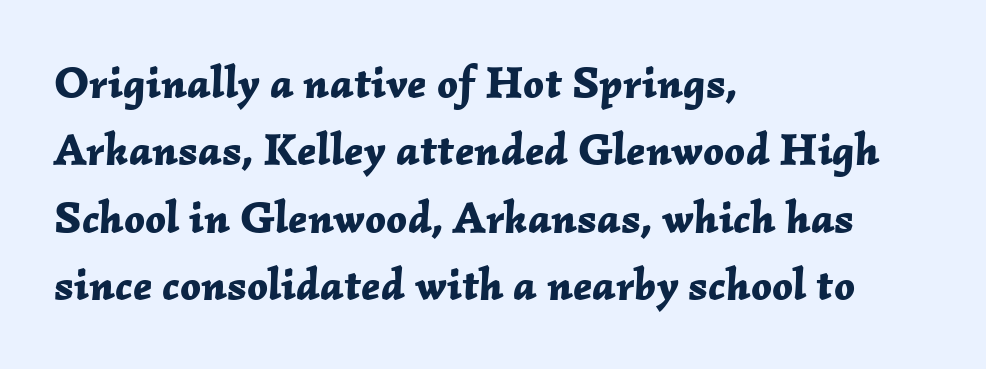
The image shows 45 px bold type, italic (leaning right); set left-aligned, normal line spacing (1.5x), normal letter spacing, not underlined; low stroke contrast and a medium x-height.
